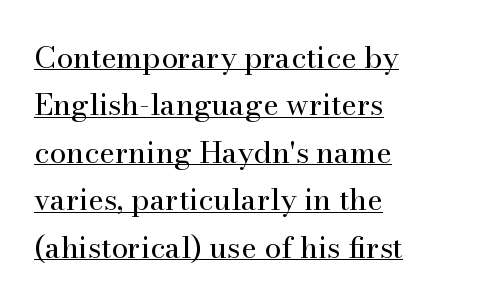
The image shows 30 px regular-weight serif type, upright; set left-aligned, normal line spacing (1.58x), normal letter spacing, underlined; high stroke contrast and a small x-height.
